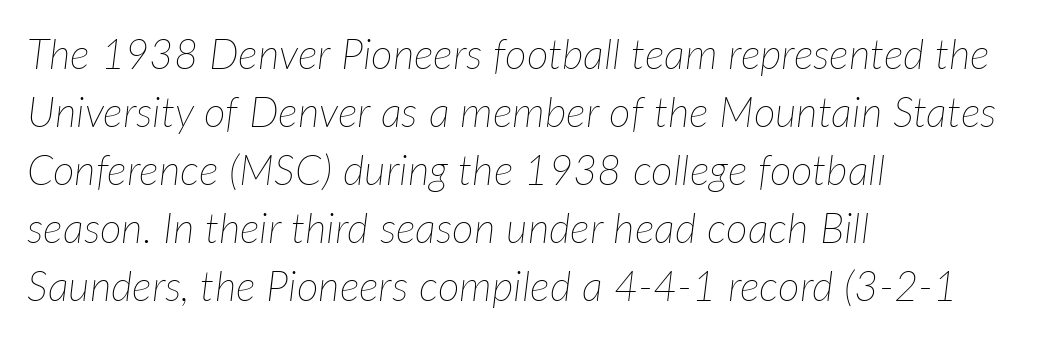
The glyphs are unaccompanied by any horizontal stroke below them. The letters sit at their default tracking, neither squeezed nor spread. The rendering anchors every line to the left-hand side. Line spacing here is normal. The weight would be labelled regular, book, light, or lighter still. The axis of the letterforms is tilted away from vertical.
